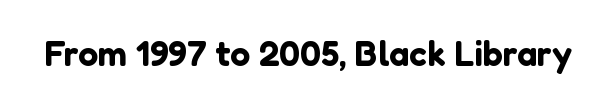
{"serif": "no", "italic": "no", "width": "normal", "stroke_contrast": "low", "x_height": "medium", "monospaced": "no", "underline": "no", "letter_spacing": "normal", "letter_spacing_em": 0.0, "glyph_px": 36}
